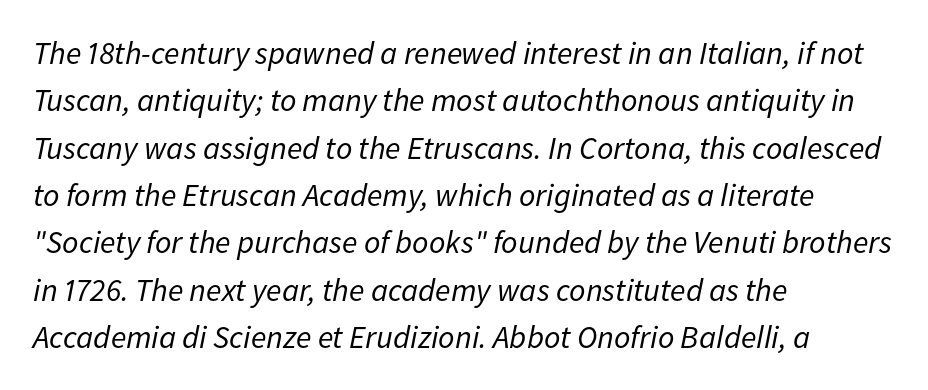
The letters are slanted; this is an italic face. You could not count columns in this text — the font is proportionally spaced. Stroke mass is kept to a normal reading level or below. The string is rendered with underlining switched off.
